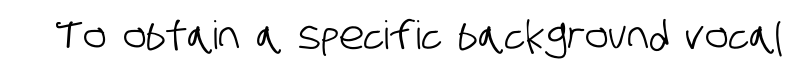
Q: Is the typeface a serif or a sans-serif typeface? A: Sans-serif.
Q: Is the text underlined? A: No.
Q: Is the spacing between letters normal or unusually wide? A: Normal.
Q: Width (condensed, normal, or wide)? A: Condensed.
Q: Stroke contrast? A: Low.
Q: x-height? A: Large.
Q: Monospaced? A: No.
